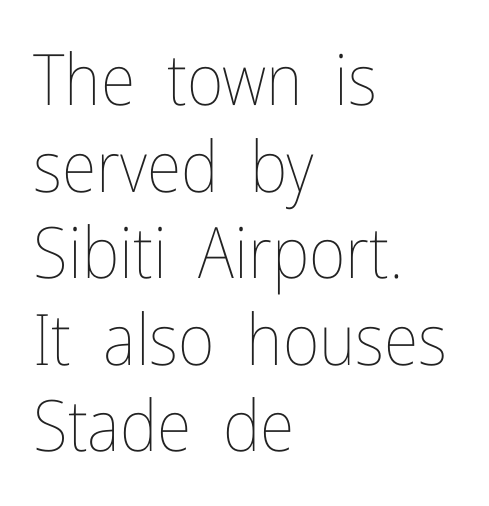
One-word summary of the alignment: left. Check the space under the baseline: it is left empty. Style check: upright. The passage shown is typed in a proportional face where columns would drift. Is the stroke heavy? The answer is a plain regular-or-lighter.
